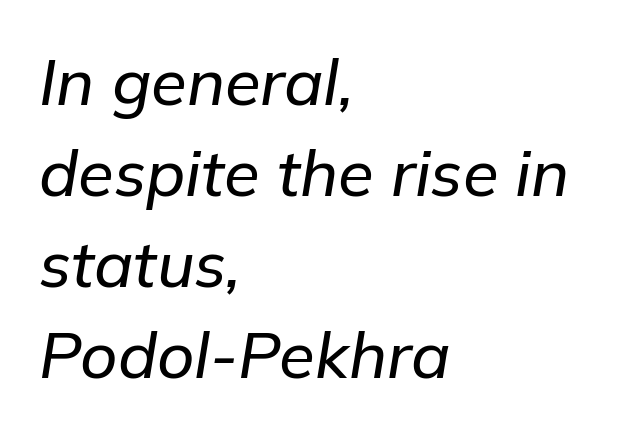
{"italic": "yes", "lean": "right", "slant_degrees": 9, "width": "normal", "stroke_contrast": "low", "x_height": "medium", "monospaced": "no", "underline": "no", "align": "left", "line_spacing": "normal", "line_spacing_ratio": 1.4, "letter_spacing": "normal", "letter_spacing_em": 0.0, "glyph_px": 65}
